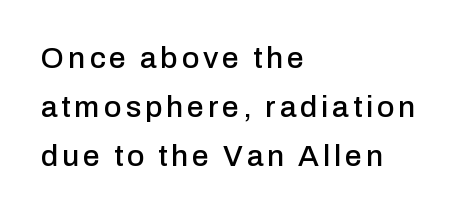
The image shows 30 px sans-serif type, upright; set left-aligned, normal line spacing (1.63x), not underlined; low stroke contrast and a medium x-height.
